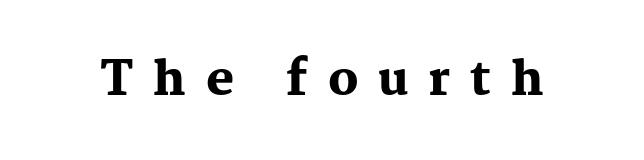
{"serif": "yes", "italic": "no", "bold": "yes", "weight": "heavy", "width": "normal", "stroke_contrast": "medium", "x_height": "medium", "monospaced": "no", "underline": "no", "letter_spacing": "wide", "letter_spacing_em": 0.42, "glyph_px": 47}
